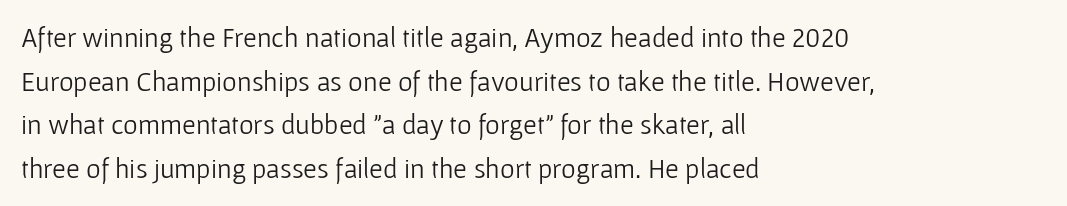
{"serif": "no", "italic": "no", "bold": "no", "weight": "light", "width": "normal", "stroke_contrast": "low", "x_height": "medium", "monospaced": "no", "underline": "no", "align": "left", "line_spacing": "normal", "line_spacing_ratio": 1.56, "letter_spacing": "normal", "letter_spacing_em": 0.0, "glyph_px": 28}
